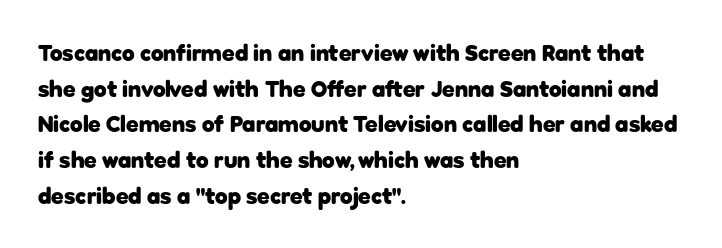
{"italic": "no", "bold": "yes", "underline": "no", "align": "left", "line_spacing": "normal", "line_spacing_ratio": 1.55, "letter_spacing": "normal", "letter_spacing_em": 0.0, "glyph_px": 23}
